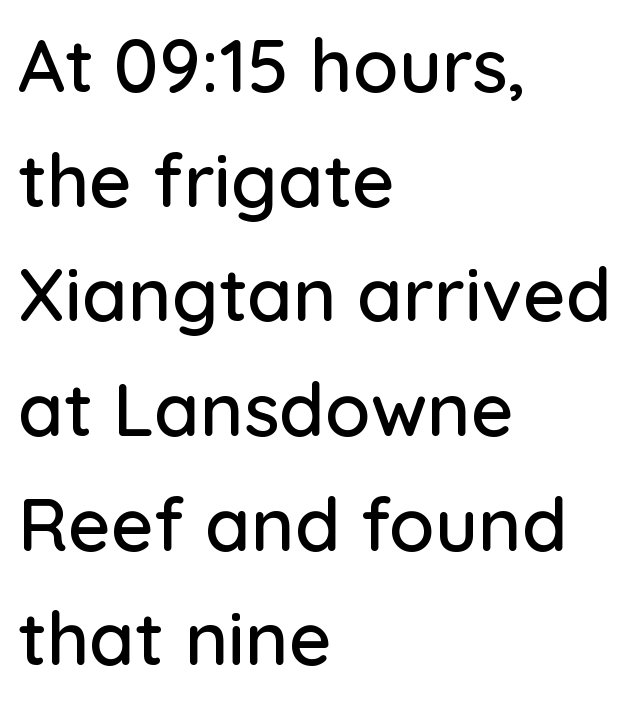
{"serif": "no", "italic": "no", "width": "normal", "stroke_contrast": "low", "x_height": "medium", "monospaced": "no", "underline": "no", "align": "left", "line_spacing": "normal", "line_spacing_ratio": 1.55, "letter_spacing": "normal", "letter_spacing_em": 0.0, "glyph_px": 74}
